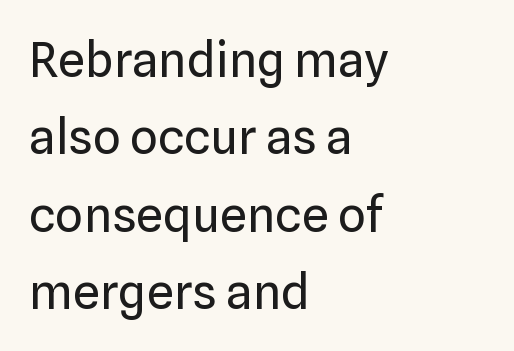
This rendering features lettering with no underline. Weight: in the light-to-regular range. Spacing between characters is what you'd get straight out of the box. Looks like regular typesetting: each glyph gets only the width it needs. Does the type have serifs? No, each stem ends abruptly. The rendering anchors every line to the left-hand side.
